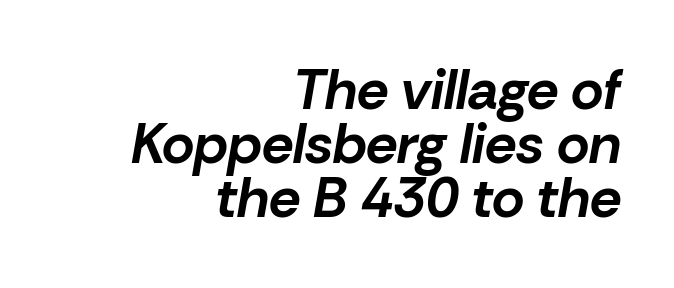
Which margin do the lines hug? The right one — the left edge is uneven. This is heavy type, rendered in bold. The type is set solid horizontally, with unmodified tracking. Is the type slanted? Yes — the strokes lean at a clear angle. Check under the words: just untouched page. This sample trades vertical openness for compactness between lines.
